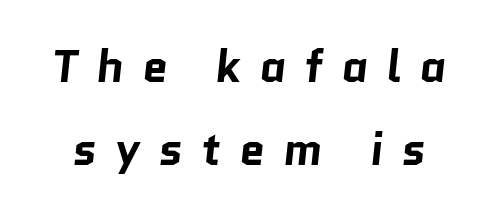
Q: Is the text bold? A: Yes.
Q: Is the typeface a serif or a sans-serif typeface? A: Sans-serif.
Q: Is the text underlined? A: No.
Q: Is the spacing between letters normal or unusually wide? A: Unusually wide.
Q: Width (condensed, normal, or wide)? A: Normal.
Q: Stroke contrast? A: Low.
Q: x-height? A: Medium.
Q: Monospaced? A: No.
